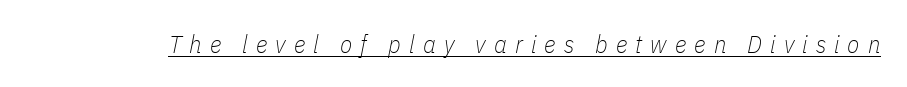
The image shows 25 px text type, italic (leaning right); set unusually wide letter spacing (+0.32 em), underlined.
